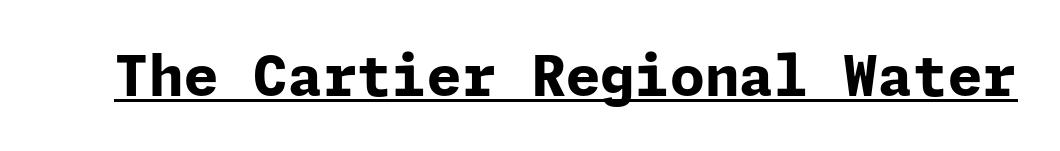
The image shows 56 px bold sans-serif type, upright; set normal letter spacing, underlined; low stroke contrast and a medium x-height.
